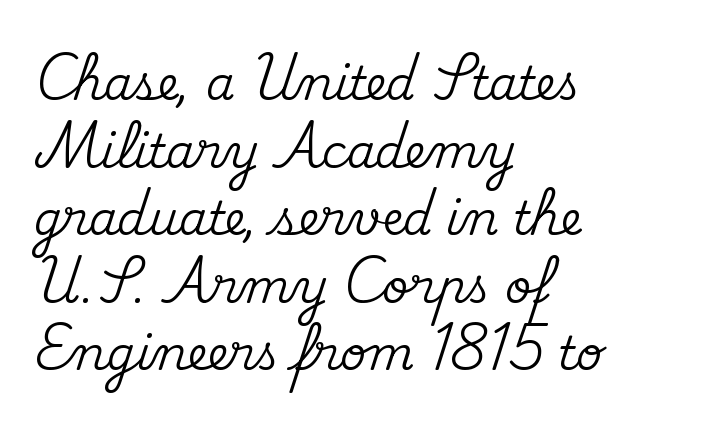
{"serif": "yes", "width": "normal", "stroke_contrast": "medium", "x_height": "small", "monospaced": "no", "underline": "no", "align": "left", "line_spacing": "normal", "line_spacing_ratio": 1.47, "letter_spacing": "normal", "letter_spacing_em": 0.0, "glyph_px": 46}
